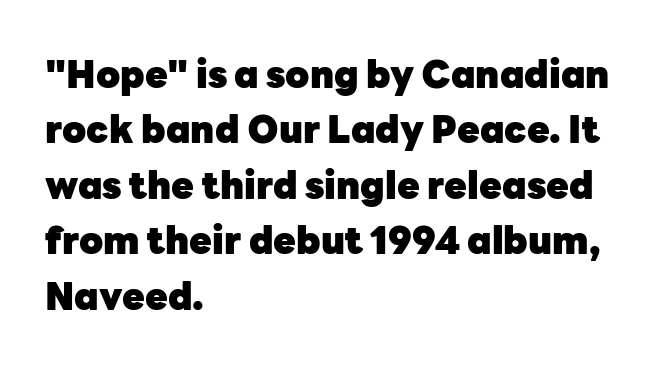
{"serif": "no", "italic": "no", "bold": "yes", "weight": "heavy", "width": "normal", "stroke_contrast": "low", "x_height": "medium", "monospaced": "no", "underline": "no", "align": "left", "line_spacing": "normal", "line_spacing_ratio": 1.5, "letter_spacing": "normal", "letter_spacing_em": 0.0, "glyph_px": 37}
